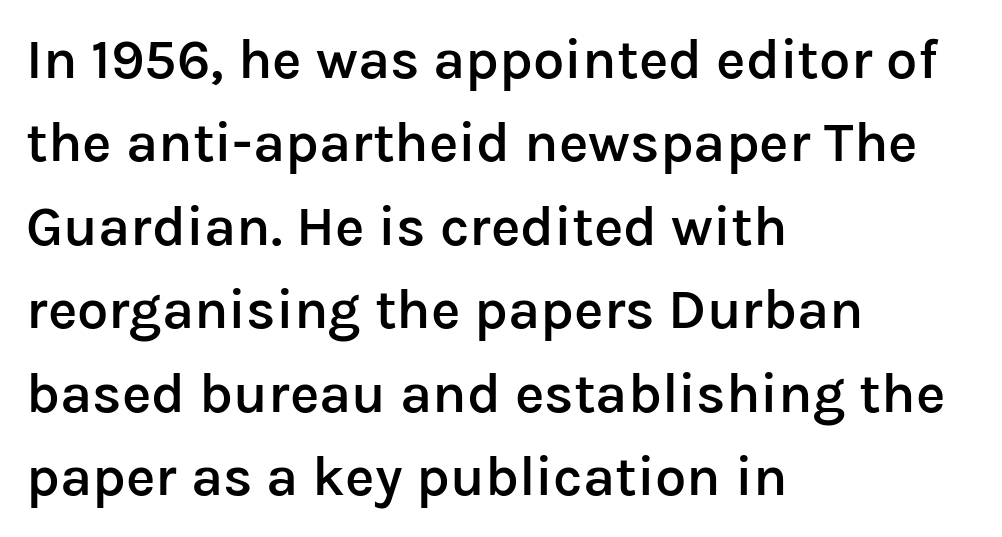
The image shows 56 px semibold sans-serif type, upright; set left-aligned, normal line spacing (1.49x), normal letter spacing, not underlined; low stroke contrast and a medium x-height.
